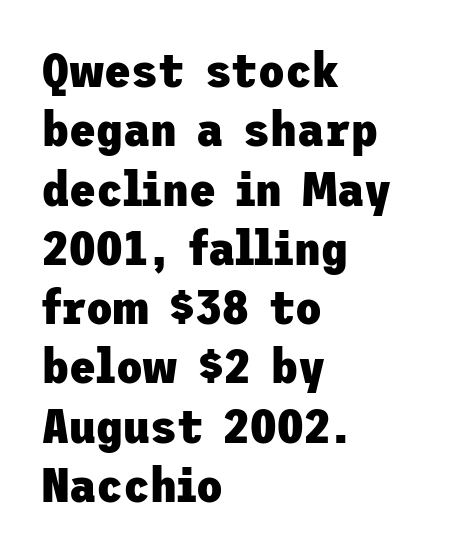
Q: Is the text bold? A: Yes.
Q: Is the text italic (slanted)? A: No, it is upright.
Q: Is the typeface a serif or a sans-serif typeface? A: Sans-serif.
Q: Is the text underlined? A: No.
Q: How is the paragraph aligned? A: Left-aligned.
Q: Is the spacing between letters normal or unusually wide? A: Normal.
Q: Width (condensed, normal, or wide)? A: Normal.
Q: Stroke contrast? A: Low.
Q: x-height? A: Medium.
